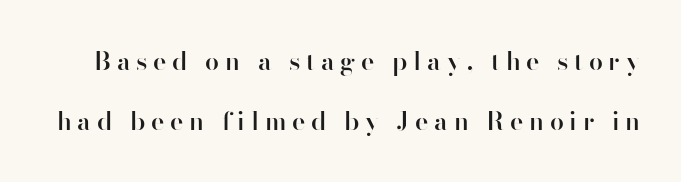
{"italic": "no", "bold": "semi", "underline": "no", "line_spacing": "loose", "line_spacing_ratio": 2.41, "letter_spacing": "wide", "letter_spacing_em": 0.23, "glyph_px": 25}
